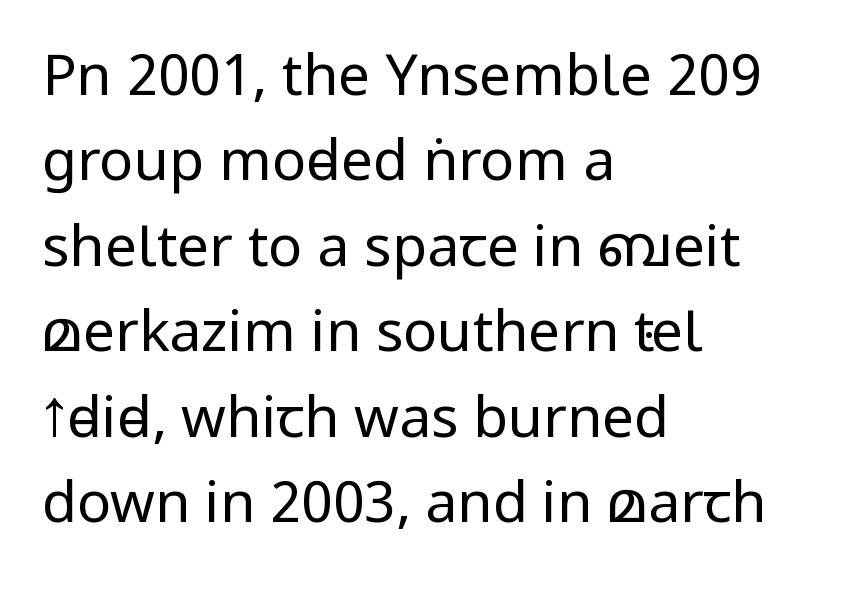
Q: Is the text bold? A: No.
Q: Is the text italic (slanted)? A: No, it is upright.
Q: Is the typeface a serif or a sans-serif typeface? A: Sans-serif.
Q: Is the text underlined? A: No.
Q: How is the paragraph aligned? A: Left-aligned.
Q: Is the spacing between letters normal or unusually wide? A: Normal.
Q: Is the spacing between lines tight, normal or loose? A: Normal.
Q: Width (condensed, normal, or wide)? A: Condensed.
Q: Stroke contrast? A: Low.
Q: x-height? A: Large.
Q: Monospaced? A: No.
